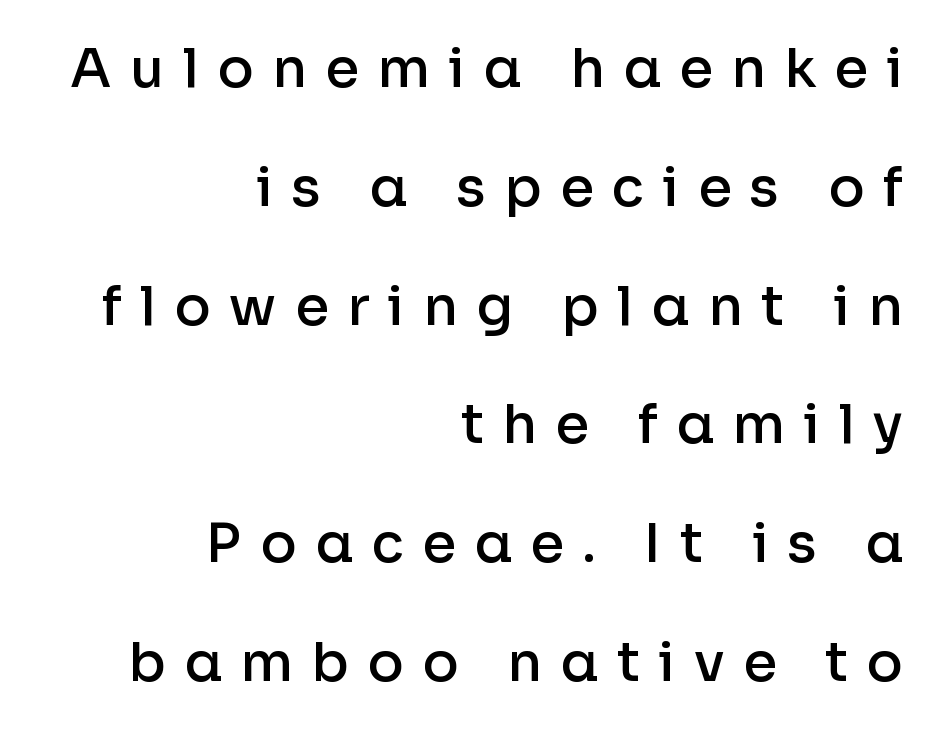
Only glyphs here, with clear space below each row. Leading is clearly above the norm, producing a sparse column. In terms of letterspacing, this is a distinctly airy, spread setting. Stroke terminals: plain, sans-serif.
